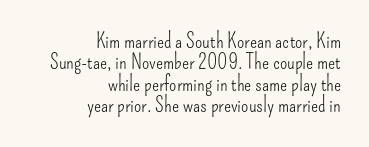
Q: Is the text bold? A: No.
Q: Is the text italic (slanted)? A: No, it is upright.
Q: Is the text underlined? A: No.
Q: How is the paragraph aligned? A: Right-aligned.
Q: Is the spacing between letters normal or unusually wide? A: Normal.
Q: Is the spacing between lines tight, normal or loose? A: Tight.
